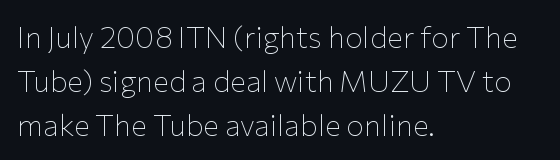
The image shows 30 px thin sans-serif type, upright; set left-aligned, normal line spacing (1.46x), normal letter spacing, not underlined; low stroke contrast and a medium x-height.
